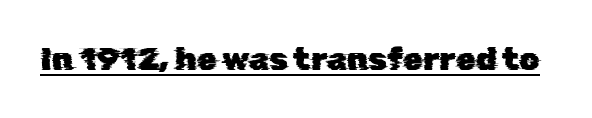
The image shows 32 px sans-serif type; set normal letter spacing, underlined; low stroke contrast and a medium x-height.
